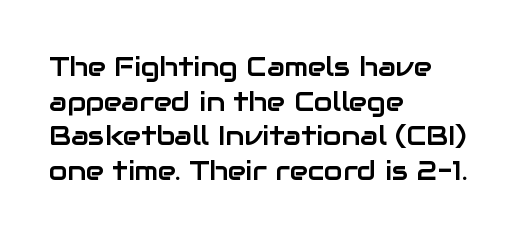
Q: Is the text italic (slanted)? A: No, it is upright.
Q: Is the text underlined? A: No.
Q: How is the paragraph aligned? A: Left-aligned.
Q: Is the spacing between letters normal or unusually wide? A: Normal.
Q: Is the spacing between lines tight, normal or loose? A: Normal.
